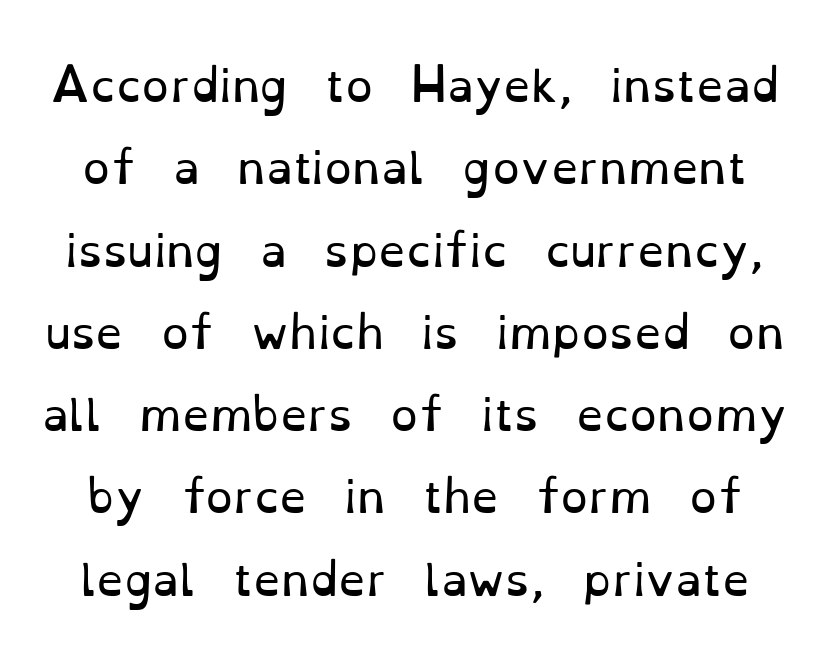
The image shows 44 px regular-weight serif type, upright; set line spacing 1.87x, normal letter spacing, not underlined; low stroke contrast and a small x-height.
